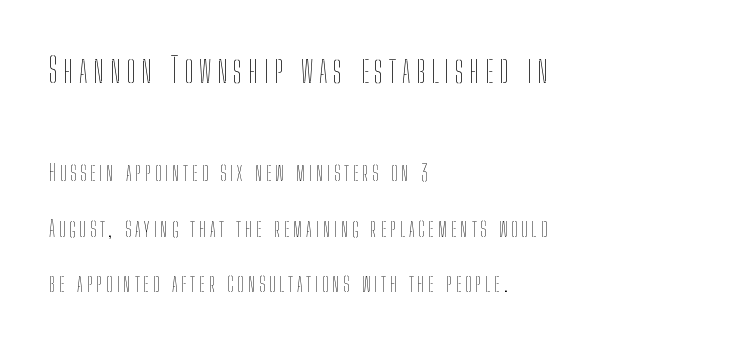
Does the bottom block carry the larger type? No, the top block does. Underline: absent. The paragraph has a hard left edge and a soft right edge. Designer's note — italics off, roman on.
